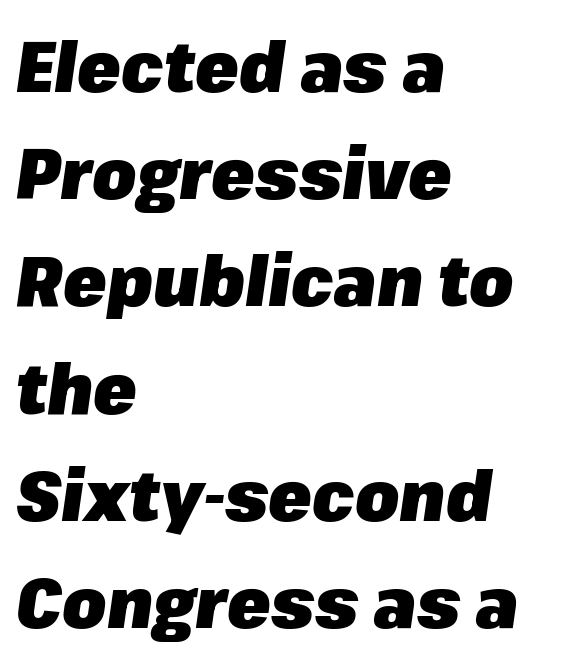
{"italic": "yes", "lean": "right", "slant_degrees": 8, "bold": "yes", "weight": "heavy", "width": "normal", "stroke_contrast": "low", "x_height": "medium", "monospaced": "no", "underline": "no", "align": "left", "line_spacing": "normal", "line_spacing_ratio": 1.51, "letter_spacing": "normal", "letter_spacing_em": 0.0, "glyph_px": 71}
